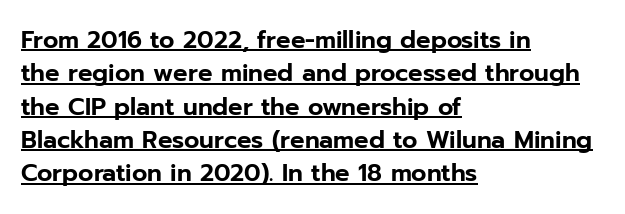
The image shows 24 px text type, upright; set left-aligned, normal line spacing (1.39x), normal letter spacing, underlined.
